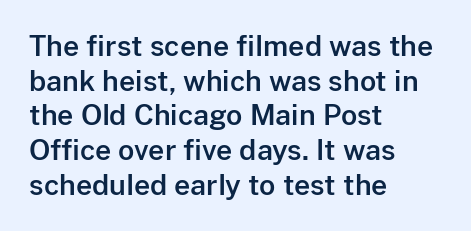
The image shows 28 px sans-serif type, upright; set left-aligned, line spacing 1.24x, normal letter spacing, not underlined; low stroke contrast and a medium x-height.
